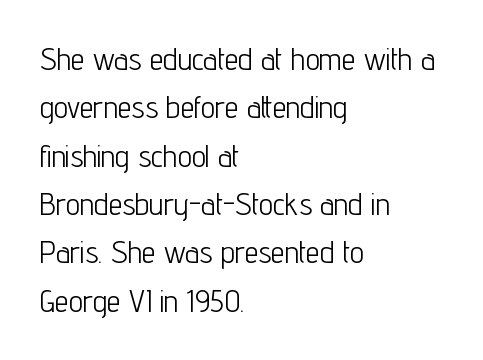
Q: Is the text bold? A: No.
Q: Is the text italic (slanted)? A: No, it is upright.
Q: Is the typeface a serif or a sans-serif typeface? A: Sans-serif.
Q: Is the text underlined? A: No.
Q: How is the paragraph aligned? A: Left-aligned.
Q: Is the spacing between letters normal or unusually wide? A: Normal.
Q: Is the spacing between lines tight, normal or loose? A: Normal.
Q: Width (condensed, normal, or wide)? A: Condensed.
Q: Stroke contrast? A: Low.
Q: x-height? A: Medium.
Q: Monospaced? A: No.
